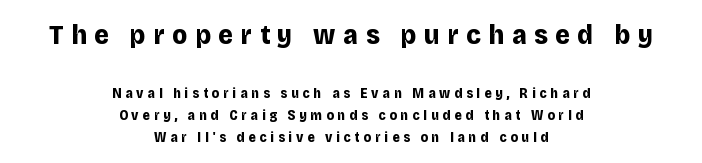
{"serif": "no", "italic": "no", "bold": "yes", "weight": "bold", "width": "normal", "stroke_contrast": "low", "x_height": "large", "monospaced": "no", "underline": "no", "align": "center", "line_spacing": "normal", "line_spacing_ratio": 1.58, "letter_spacing": "wide", "letter_spacing_em": 0.27, "larger_block": "first", "size_ratio": 2.0, "glyph_px": 28}
